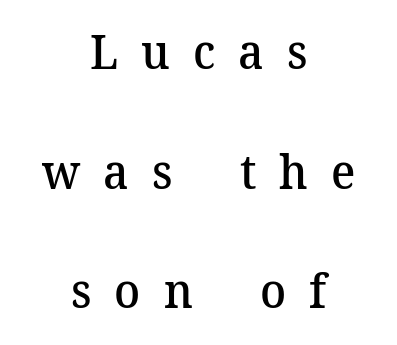
The image shows 48 px semibold serif type, upright; set centered, loose line spacing (2.49x), unusually wide letter spacing (+0.48 em), not underlined; medium stroke contrast and a medium x-height.
